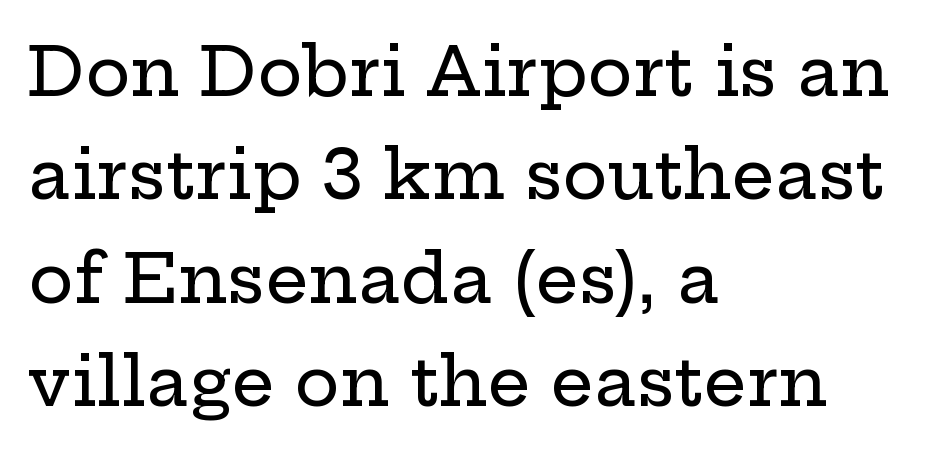
Q: Is the text italic (slanted)? A: No, it is upright.
Q: Is the typeface a serif or a sans-serif typeface? A: Serif.
Q: Is the text underlined? A: No.
Q: How is the paragraph aligned? A: Left-aligned.
Q: Is the spacing between letters normal or unusually wide? A: Normal.
Q: Is the spacing between lines tight, normal or loose? A: Normal.
Q: Width (condensed, normal, or wide)? A: Wide.
Q: Stroke contrast? A: Low.
Q: x-height? A: Medium.
Q: Monospaced? A: No.
